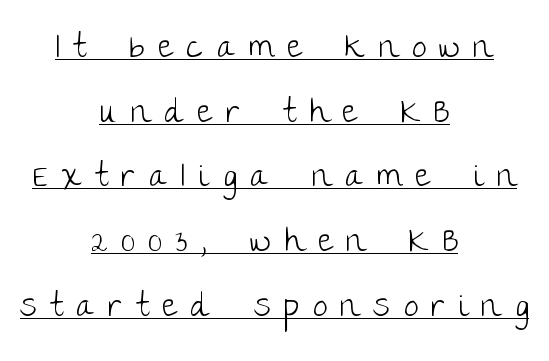
Posture: vertical. The type is letterspaced generously, with wide tracking. A typographer would call this underscored text. Baseline-to-baseline distance is far greater than the letter height. This sample uses a sans-serif face. Weight: regular or lighter.
